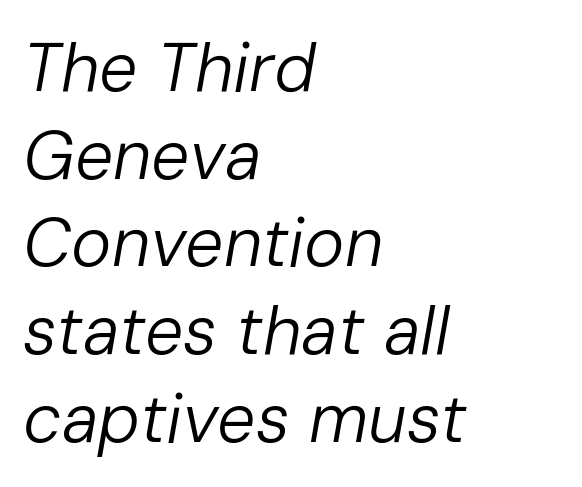
The image shows 68 px regular-weight type, italic (leaning right); set left-aligned, normal line spacing (1.29x), normal letter spacing, not underlined; low stroke contrast and a medium x-height.
